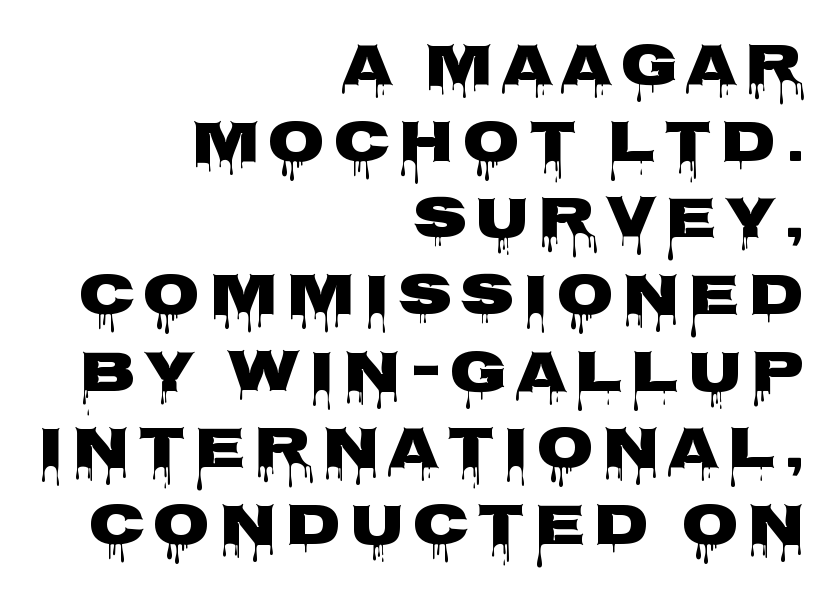
Proportional: the letters do not fall into vertical columns. If you drew a ruler down the right edge, every line would touch it. Has an underline been added? It has not. Observe the absence of serifs on each vertical stroke in this sample. Quick note: interline space is typical.
